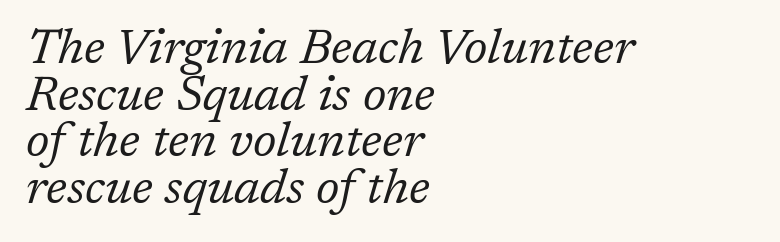
Q: Is the text bold? A: No.
Q: Is the text italic (slanted)? A: Yes, it leans right by about 17 degrees.
Q: Is the typeface a serif or a sans-serif typeface? A: Serif.
Q: Is the text underlined? A: No.
Q: How is the paragraph aligned? A: Left-aligned.
Q: Is the spacing between letters normal or unusually wide? A: Normal.
Q: Is the spacing between lines tight, normal or loose? A: Tight.
Q: Width (condensed, normal, or wide)? A: Normal.
Q: Stroke contrast? A: Low.
Q: x-height? A: Medium.
Q: Monospaced? A: No.
